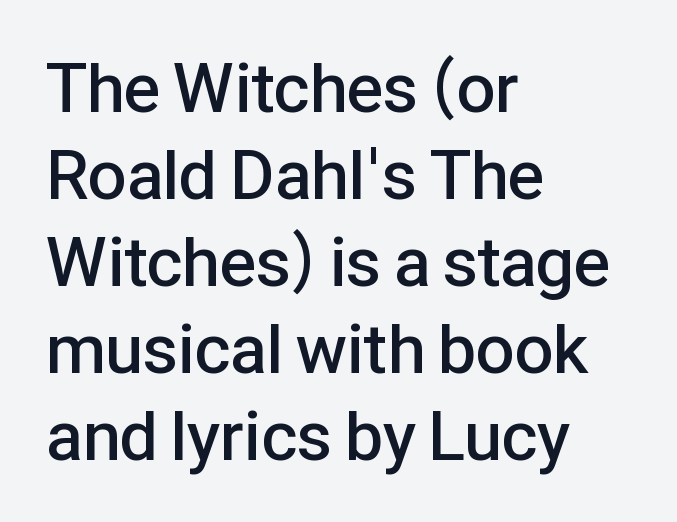
The rendering uses a moderate line-height, typical for paragraphs. Is the block centered? No — it sits flush against the left margin. These words are printed semibold, heavier than regular yet not bold. Anything drawn beneath the words? Only blank space. The letters advance in unequal steps, a hallmark of proportional type.
